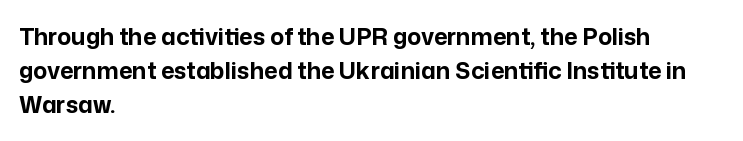
The strip under each line holds only bare page. How are the letters spaced? Ordinarily, with no added tracking. Line spacing here is normal. This rendering uses left alignment, leaving the right contour irregular. When letters stand straight like this, we call the style roman or upright. The rendering uses a bold face; every stroke is thick and dark.
